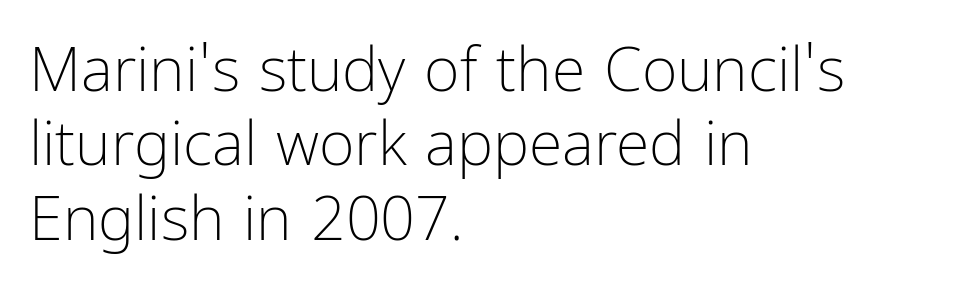
Teacher's note: observe the even left margin — that is flush-left alignment. Each letter's strokes conclude bluntly, with no projecting serifs. Between one letter and the next there's only the usual sliver of space. Do the characters align in a grid? No, the font is proportional. The typesetting does not lean heavy: it is not bold. Unmarked baselines from the first word to the last.
